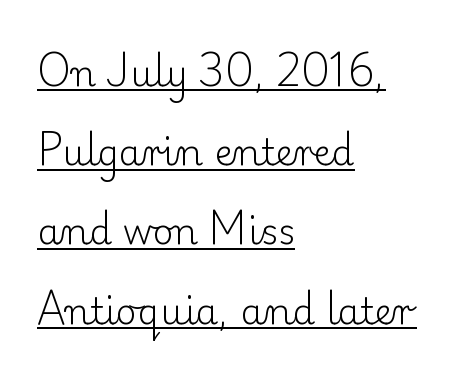
The image shows 36 px light type, upright; set left-aligned, loose line spacing (2.2x), normal letter spacing, underlined; low stroke contrast and a small x-height.
